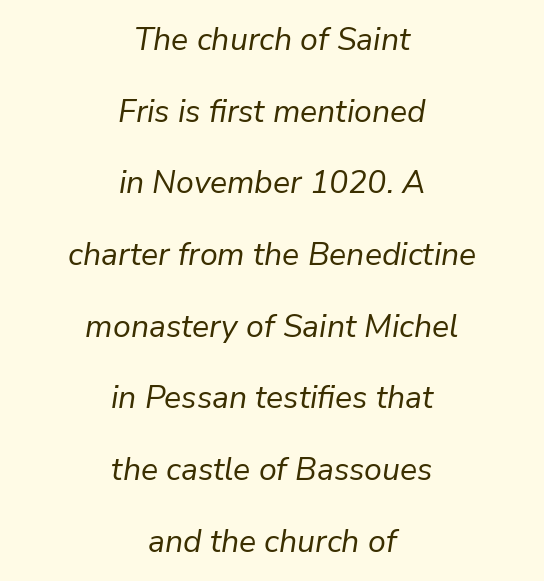
{"italic": "yes", "lean": "right", "slant_degrees": 9, "bold": "no", "weight": "regular", "width": "normal", "stroke_contrast": "low", "x_height": "medium", "monospaced": "no", "underline": "no", "align": "center", "line_spacing": "loose", "line_spacing_ratio": 2.24, "letter_spacing": "normal", "letter_spacing_em": 0.0, "glyph_px": 32}
